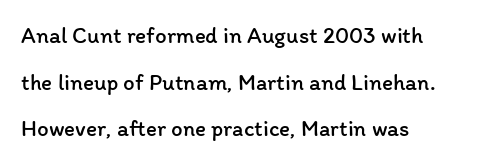
Words float on clear page, feet unadorned. Rendered with straight, roman letterforms. Left-aligned paragraph, ragged on the right. The strokes are not fattened; the text isn't bold. Students, note that the glyphs here touch the page at normal intervals.
